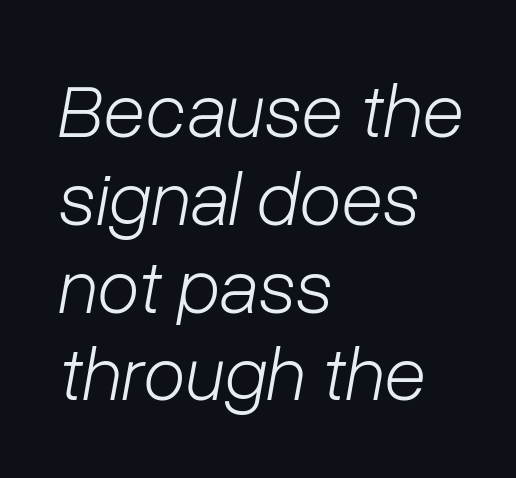
Q: Is the text bold? A: No.
Q: Is the text italic (slanted)? A: Yes, it leans right by about 10 degrees.
Q: Is the text underlined? A: No.
Q: How is the paragraph aligned? A: Left-aligned.
Q: Is the spacing between letters normal or unusually wide? A: Normal.
Q: Is the spacing between lines tight, normal or loose? A: Tight.
Q: Width (condensed, normal, or wide)? A: Normal.
Q: Stroke contrast? A: Low.
Q: x-height? A: Medium.
Q: Monospaced? A: No.
